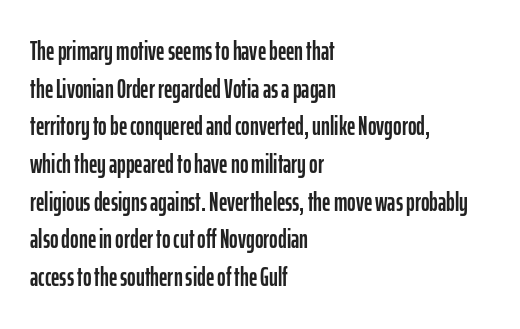
The image shows 26 px text type, upright; set left-aligned, normal line spacing (1.45x), normal letter spacing, not underlined.
